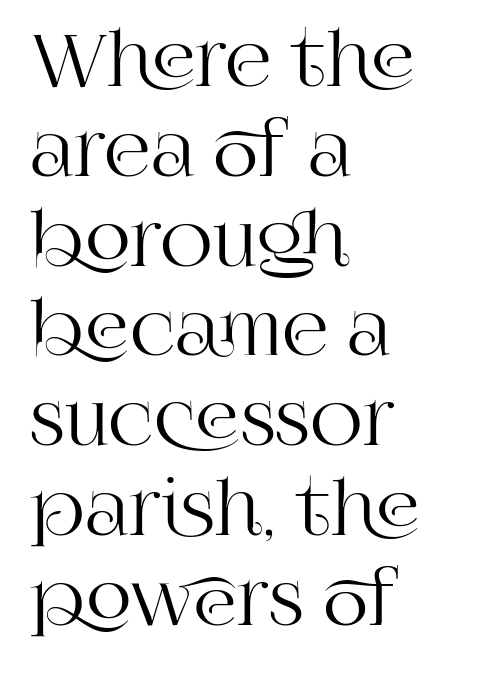
Letter spacing: default. Typeset ragged right — the left edge is the straight one. Font category for this specimen: serif. Glance below the letters and you will spot only blank space.
